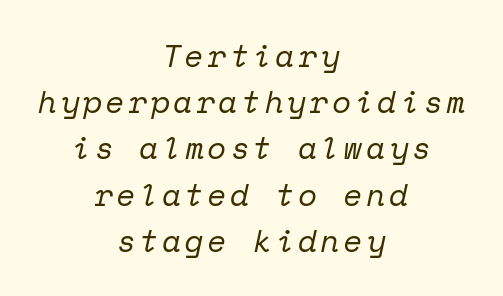
{"serif": "yes", "italic": "yes", "lean": "right", "slant_degrees": 12, "bold": "no", "weight": "regular", "width": "normal", "stroke_contrast": "low", "x_height": "medium", "monospaced": "yes", "underline": "no", "align": "center", "line_spacing": "normal", "line_spacing_ratio": 1.49, "glyph_px": 31}
